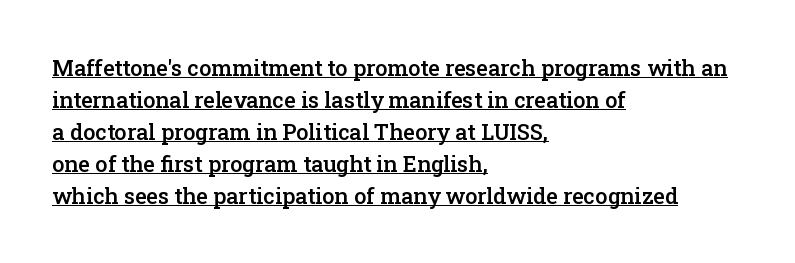
The image shows 22 px text type, upright; set left-aligned, normal line spacing (1.46x), normal letter spacing, underlined.
